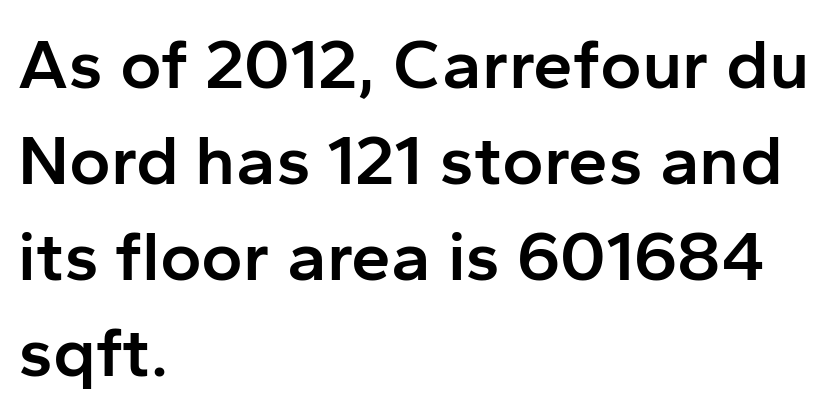
Q: Is the text bold? A: Semi-bold.
Q: Is the text italic (slanted)? A: No, it is upright.
Q: Is the typeface a serif or a sans-serif typeface? A: Sans-serif.
Q: Is the text underlined? A: No.
Q: How is the paragraph aligned? A: Left-aligned.
Q: Is the spacing between letters normal or unusually wide? A: Normal.
Q: Is the spacing between lines tight, normal or loose? A: Normal.
Q: Width (condensed, normal, or wide)? A: Normal.
Q: Stroke contrast? A: Low.
Q: x-height? A: Medium.
Q: Monospaced? A: No.
